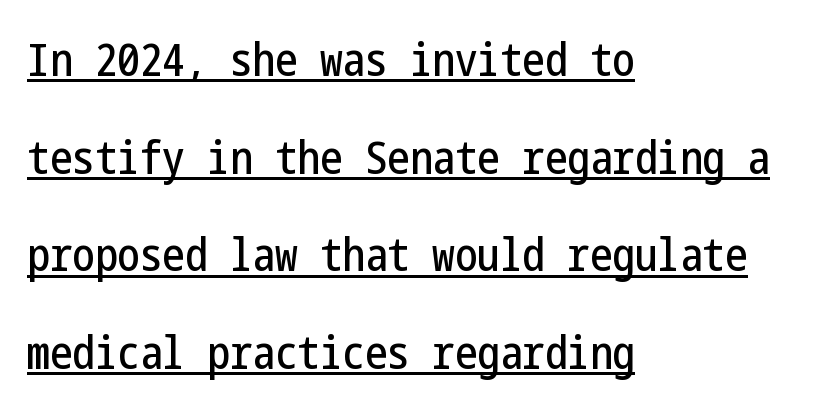
The image shows 45 px condensed sans-serif type, upright; set left-aligned, loose line spacing (2.17x), normal letter spacing, underlined; low stroke contrast and a medium x-height.
